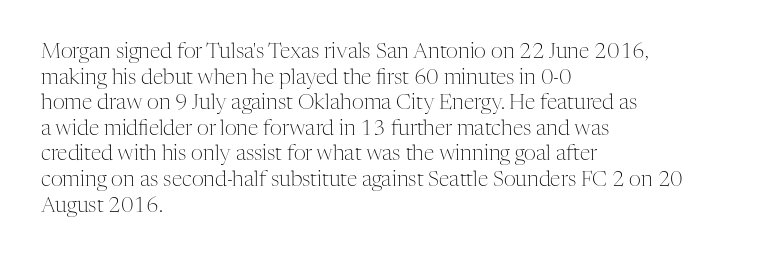
Q: Is the text bold? A: No.
Q: Is the text italic (slanted)? A: No, it is upright.
Q: Is the text underlined? A: No.
Q: How is the paragraph aligned? A: Left-aligned.
Q: Is the spacing between letters normal or unusually wide? A: Normal.
